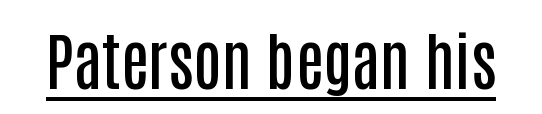
The image shows 63 px semibold, condensed sans-serif type, upright; set normal letter spacing, underlined; low stroke contrast and a large x-height.
